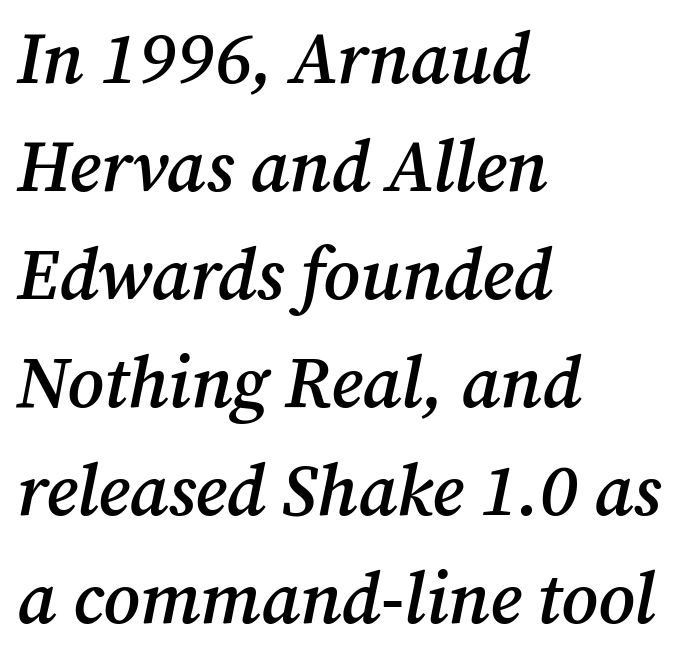
The image shows 72 px semibold serif type, italic (leaning right); set left-aligned, normal line spacing (1.5x), normal letter spacing, not underlined; medium stroke contrast and a medium x-height.
